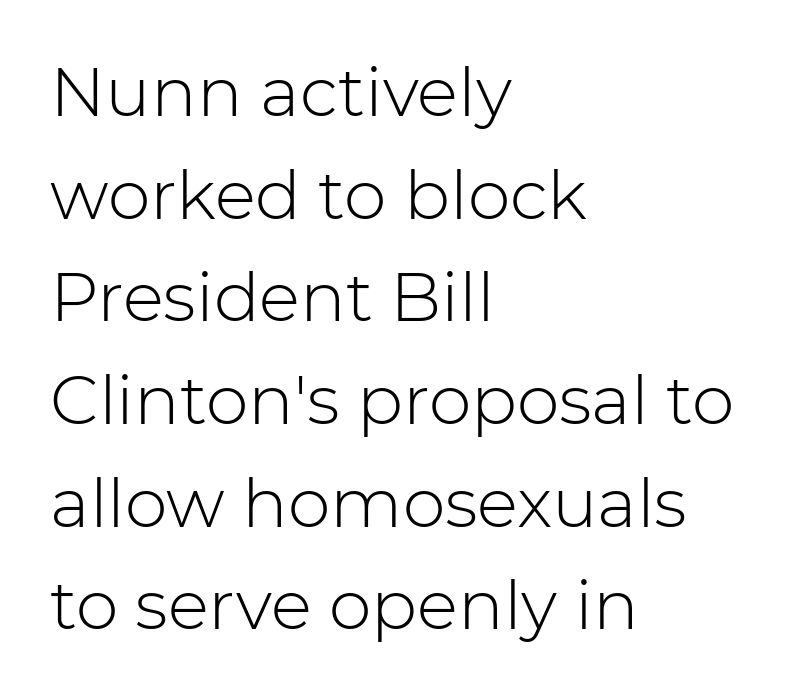
{"serif": "no", "italic": "no", "bold": "no", "weight": "light", "width": "normal", "stroke_contrast": "low", "x_height": "medium", "monospaced": "no", "underline": "no", "align": "left", "line_spacing": "normal", "line_spacing_ratio": 1.51, "letter_spacing": "normal", "letter_spacing_em": 0.0, "glyph_px": 68}
